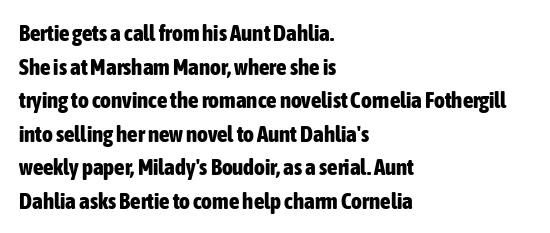
Q: Is the text bold? A: Yes.
Q: Is the text italic (slanted)? A: No, it is upright.
Q: Is the text underlined? A: No.
Q: How is the paragraph aligned? A: Left-aligned.
Q: Is the spacing between letters normal or unusually wide? A: Normal.
Q: Is the spacing between lines tight, normal or loose? A: Normal.
